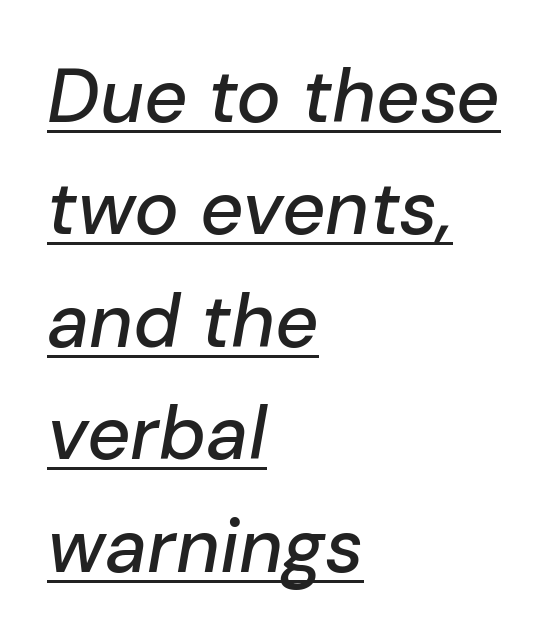
The image shows 75 px text type, italic (leaning right); set left-aligned, normal line spacing (1.5x), normal letter spacing, underlined; low stroke contrast and a medium x-height.
